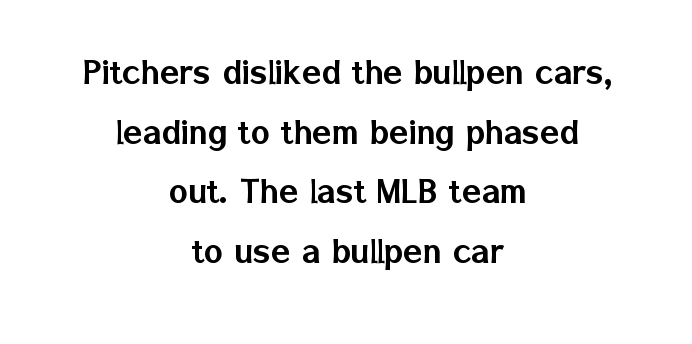
This is sans-serif lettering, the kind often seen on screens and signage. The passage shown stacks its lines at a standard gap. Varying glyph widths throughout — classic text-font behaviour. Neither beginnings nor endings align; midpoints do. Underlining? Definitely not there. The axis of the letterforms is exactly vertical.
